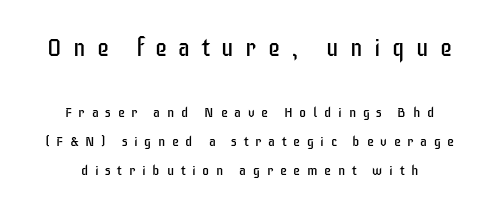
Plain, unruled lines of type. Two sizes are in play, and the larger belongs to the first block. Baseline-to-baseline distance is far greater than the letter height. The axis of the letterforms is exactly vertical. This is not heavy type; no bold has been used. Characters follow at a spacing far wider than the type designer built in.
